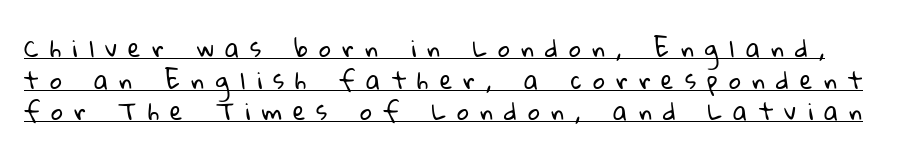
{"bold": "no", "underline": "yes", "line_spacing": "normal", "line_spacing_ratio": 1.38, "letter_spacing": "wide", "letter_spacing_em": 0.49, "glyph_px": 23}
